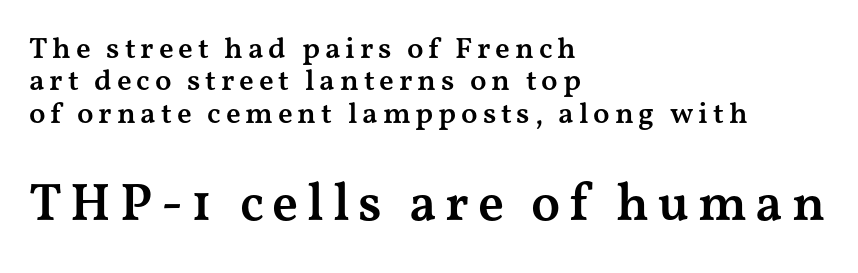
The image shows 53 px semibold, wide serif type, upright; set left-aligned, tight line spacing (1.08x), not underlined; the second (bottom) block is 1.77x larger; medium stroke contrast and a medium x-height.
